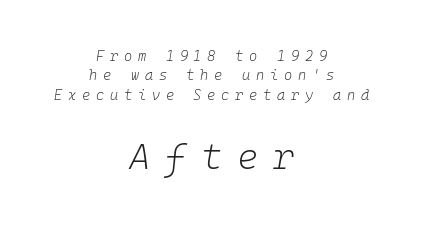
The specimen reads as italic at a glance. Bigger letters appear in the bottom chunk; the top chunk is reduced. Regarding leading, the lines here are spaced in the standard way. You could count columns in this text — the font is strictly monospaced.
